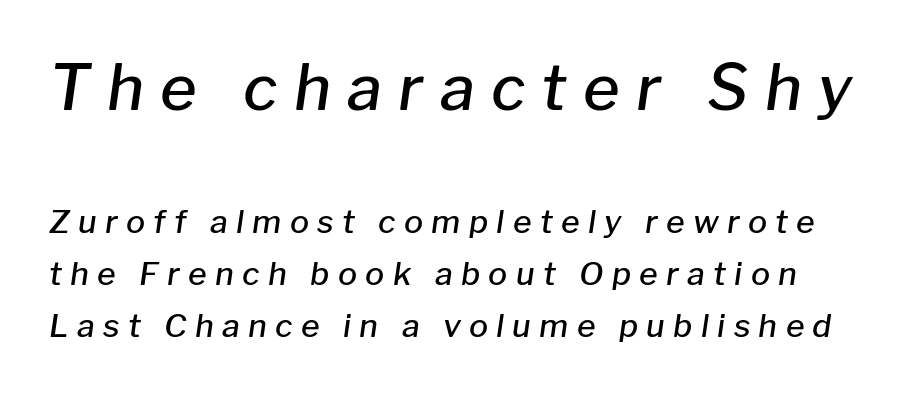
Q: Is the text bold? A: Semi-bold.
Q: Is the text italic (slanted)? A: Yes, it leans right by about 8 degrees.
Q: Is the text underlined? A: No.
Q: Is the spacing between letters normal or unusually wide? A: Unusually wide.
Q: Is the spacing between lines tight, normal or loose? A: Normal.
Q: Which block of text is set in a larger size, the first (top) or the second (bottom)? A: The first (top) one.
Q: Width (condensed, normal, or wide)? A: Normal.
Q: Stroke contrast? A: Low.
Q: x-height? A: Medium.
Q: Monospaced? A: No.
